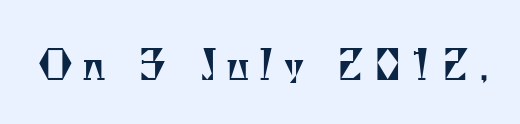
Q: Is the text bold? A: No.
Q: Is the typeface a serif or a sans-serif typeface? A: Serif.
Q: Is the text underlined? A: No.
Q: Is the spacing between letters normal or unusually wide? A: Unusually wide.
Q: Width (condensed, normal, or wide)? A: Normal.
Q: Stroke contrast? A: Medium.
Q: x-height? A: Small.
Q: Monospaced? A: No.
